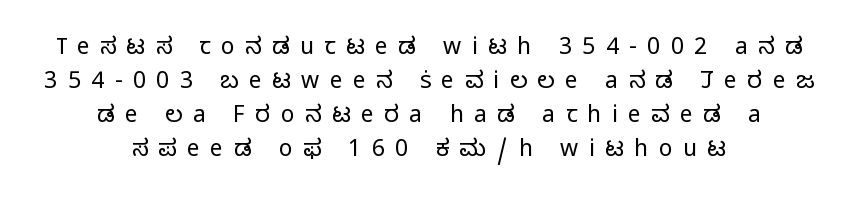
{"italic": "no", "bold": "no", "underline": "no", "align": "center", "line_spacing": "normal", "line_spacing_ratio": 1.48, "letter_spacing": "wide", "letter_spacing_em": 0.45, "glyph_px": 23}
